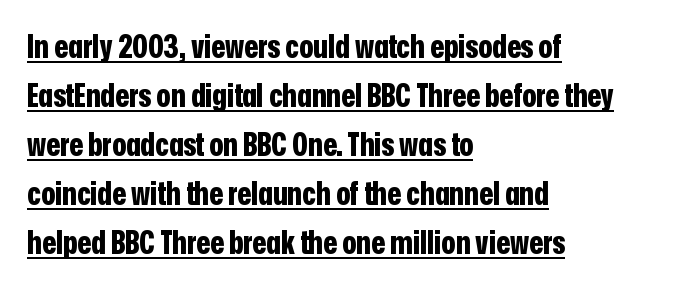
{"serif": "no", "italic": "no", "bold": "yes", "weight": "bold", "width": "condensed", "stroke_contrast": "low", "x_height": "medium", "monospaced": "no", "underline": "yes", "align": "left", "line_spacing": "normal", "line_spacing_ratio": 1.53, "letter_spacing": "normal", "letter_spacing_em": 0.0, "glyph_px": 32}
